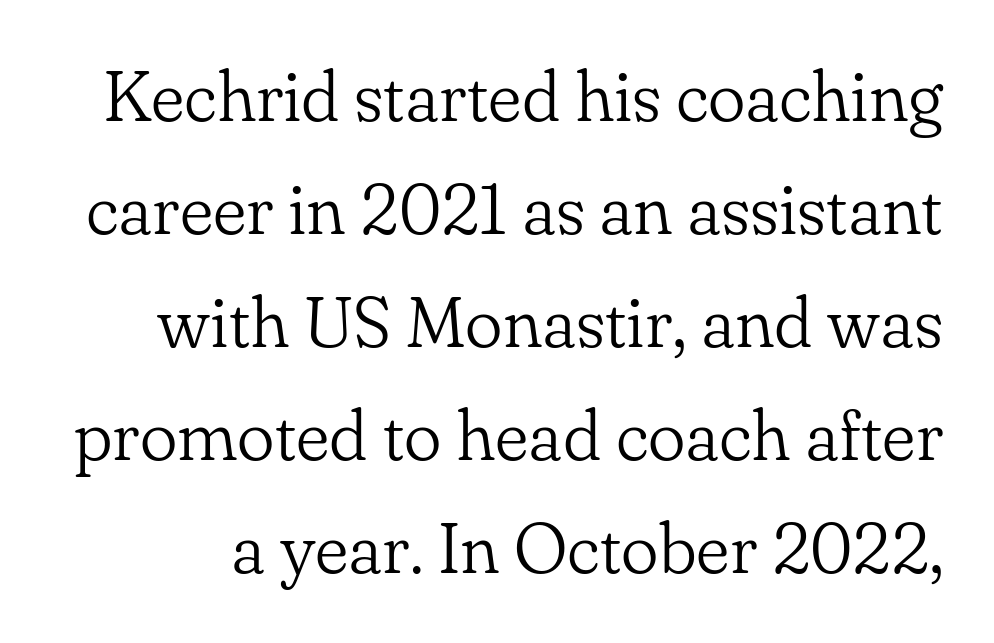
The image shows 71 px light serif type, upright; set normal line spacing (1.59x), normal letter spacing, not underlined; low stroke contrast and a small x-height.
